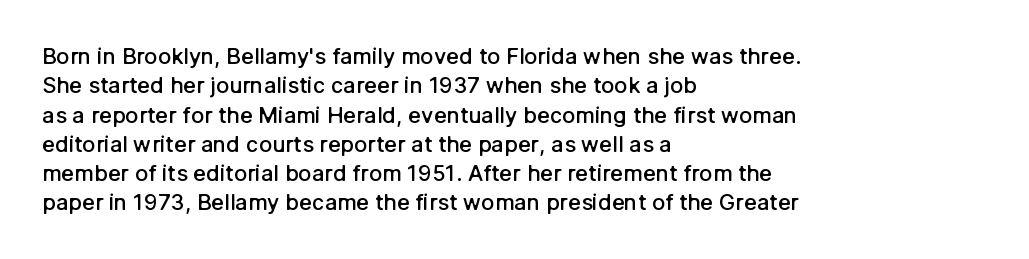
Unmarked baselines from the first word to the last. Does the copy run flush right? No — it runs flush left. Every stem runs plumb, perpendicular to the baseline. Each glyph is drawn with semibold strokes, heavier than normal yet not fully bold. The rendering keeps characters at their native spacing.
